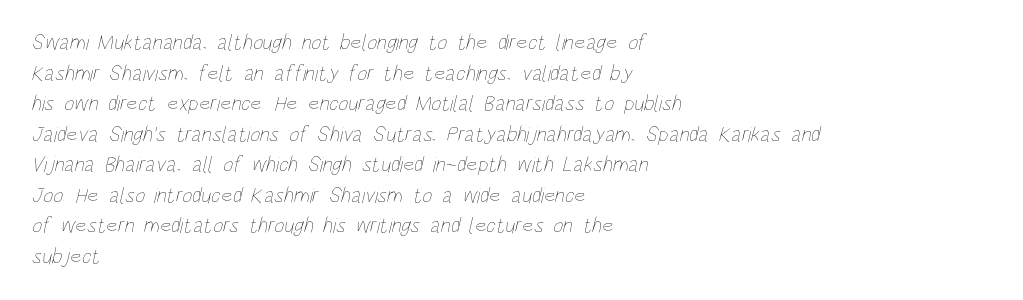
The image shows 22 px text type; set left-aligned, normal line spacing (1.39x), normal letter spacing, not underlined.
